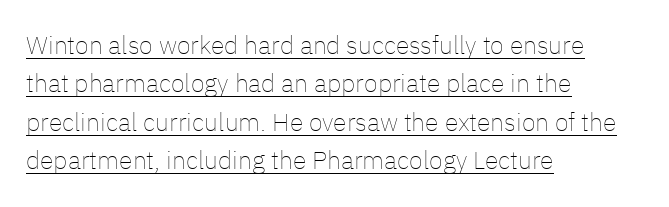
Casual observation: everything's shoved over to the left. Rows of type keep a routine distance in the vertical direction. Is this a heavy cut? Hardly; it is regular or lighter. These characters rest on top of a visible drawn line.
